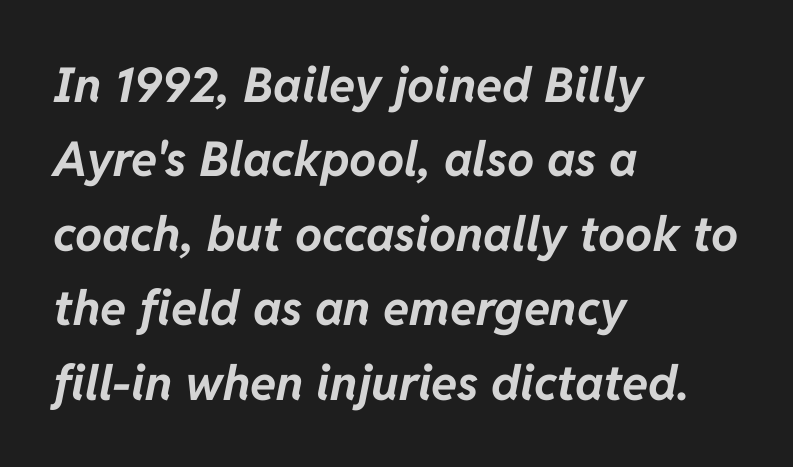
{"italic": "yes", "lean": "right", "slant_degrees": 11, "bold": "yes", "weight": "bold", "width": "normal", "stroke_contrast": "low", "x_height": "medium", "monospaced": "no", "underline": "no", "align": "left", "line_spacing": "normal", "line_spacing_ratio": 1.55, "letter_spacing": "normal", "letter_spacing_em": 0.0, "glyph_px": 48}
